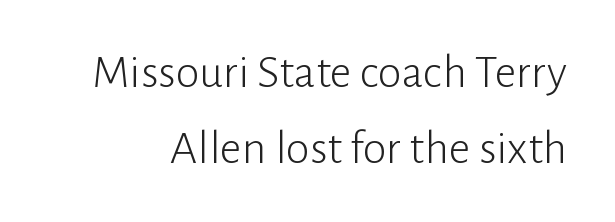
{"serif": "no", "italic": "no", "bold": "no", "weight": "light", "width": "normal", "stroke_contrast": "low", "x_height": "medium", "monospaced": "no", "underline": "no", "line_spacing": "normal", "line_spacing_ratio": 1.59, "letter_spacing": "normal", "letter_spacing_em": 0.0, "glyph_px": 48}
